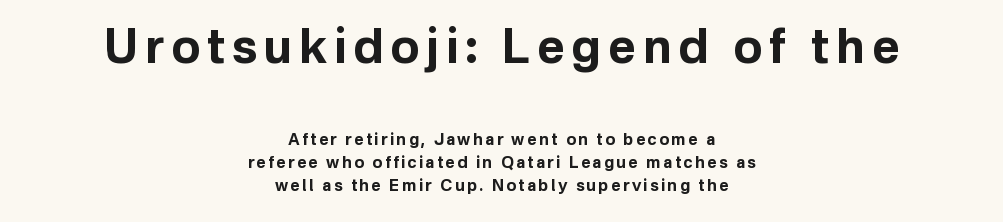
Are there feet on the stems? There aren't — it's a sans. Summary of weight: heavy, a full bold. Is this a fixed-width face? No — the glyphs have proportional, varying widths. The space beneath each line is pristine and unruled.
